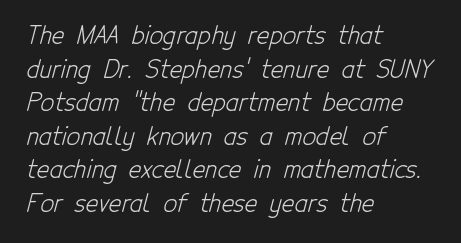
Q: Is the text bold? A: No.
Q: Is the text underlined? A: No.
Q: How is the paragraph aligned? A: Left-aligned.
Q: Is the spacing between letters normal or unusually wide? A: Normal.
Q: Is the spacing between lines tight, normal or loose? A: Normal.
